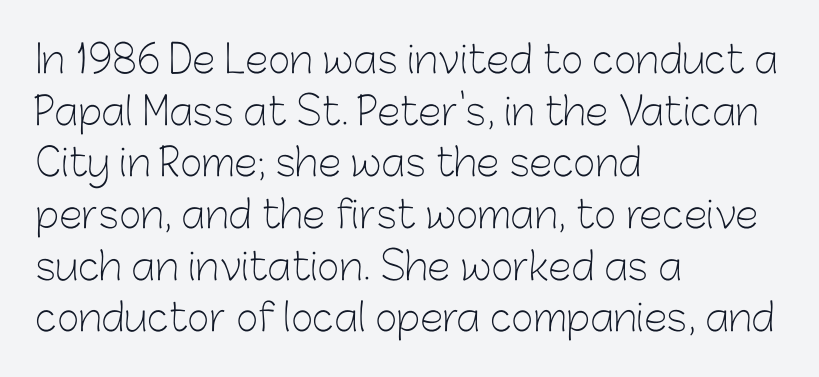
Ascenders rise straight up at ninety degrees. Plain, unruled lines of type. Nothing unusual about the tracking: characters are spaced as the font intends. The font is comparable to plain body text, perhaps lighter.
